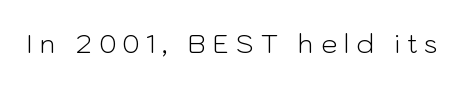
{"italic": "no", "bold": "no", "underline": "no", "letter_spacing": "wide", "letter_spacing_em": 0.25, "glyph_px": 26}
